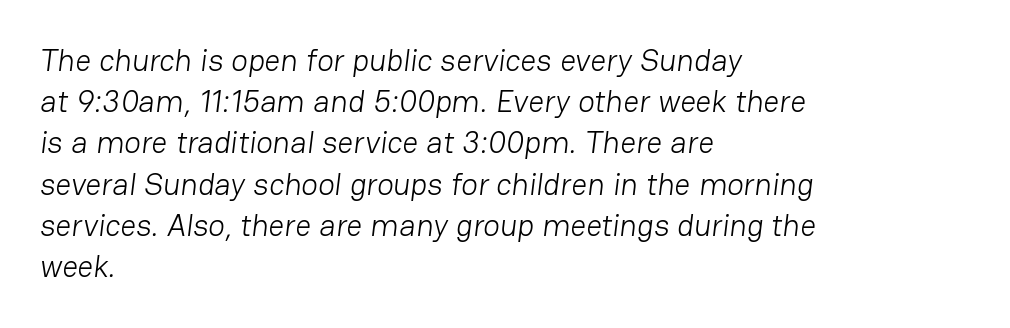
In terms of leading, this rendering sits right in the middle. This rendering uses left alignment, leaving the right contour irregular. The passage shown is not underscored anywhere. The rendering uses natural spacing where letterforms have individual widths. Serif or sans? Sans — the stroke terminals are bare.
